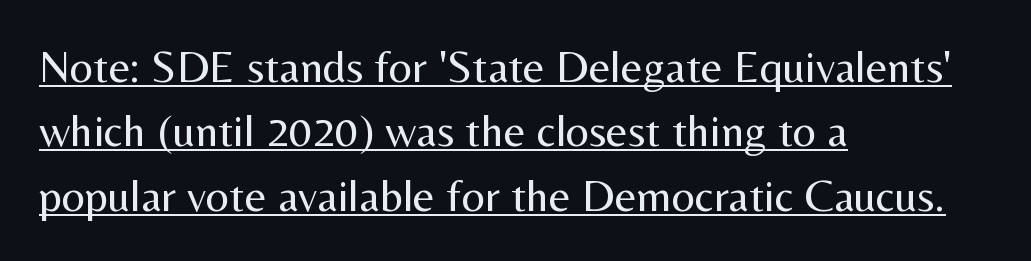
{"serif": "no", "italic": "no", "bold": "no", "weight": "regular", "width": "normal", "stroke_contrast": "medium", "x_height": "medium", "monospaced": "no", "underline": "yes", "align": "left", "line_spacing": "normal", "line_spacing_ratio": 1.4, "letter_spacing": "normal", "letter_spacing_em": 0.0, "glyph_px": 46}
